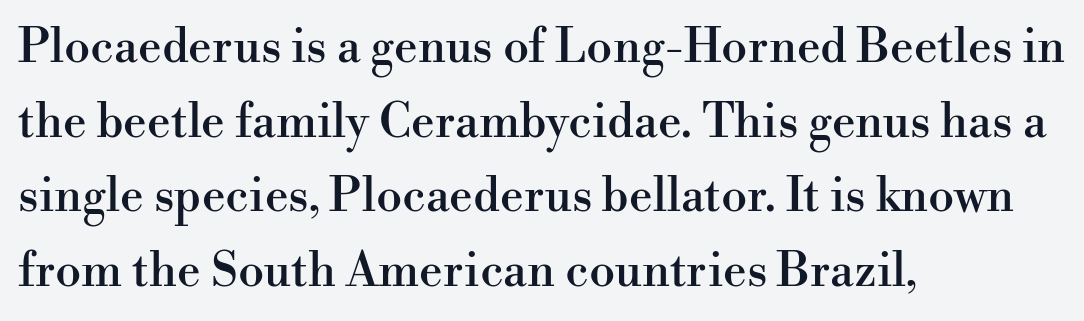
Each letter keeps its own natural width here, so spacing adapts to shape. Decoration check: the copy has no underline. The horizontal fit of the characters is conventional and even. The typesetter chose a ragged-right arrangement here. Leading matches the norm, producing a regular column.
